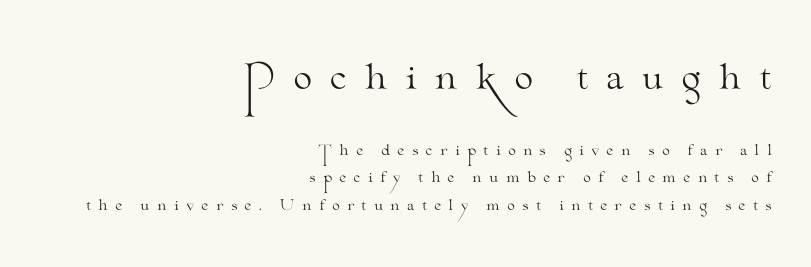
The image shows 34 px light, wide serif type, upright; set right-aligned, loose line spacing (1.98x), unusually wide letter spacing (+0.49 em), not underlined; the first (top) block is 2.43x larger; medium stroke contrast and a small x-height.
